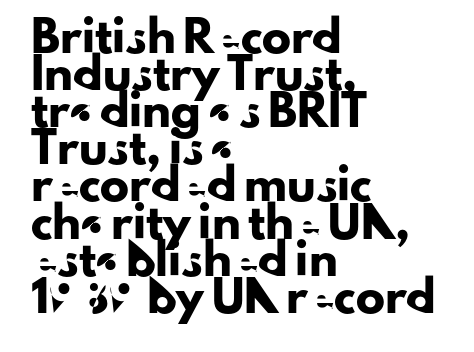
{"serif": "no", "italic": "no", "width": "normal", "stroke_contrast": "low", "x_height": "small", "monospaced": "no", "underline": "no", "align": "left", "line_spacing": "normal", "line_spacing_ratio": 1.28, "letter_spacing": "normal", "letter_spacing_em": 0.0, "glyph_px": 29}
